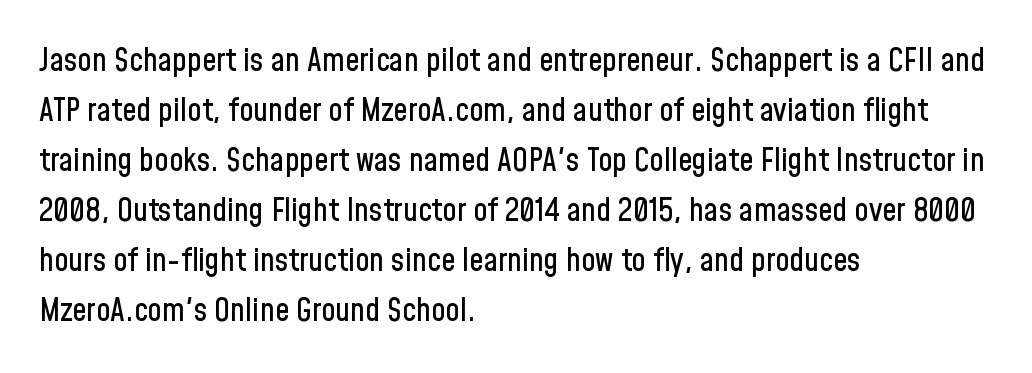
The image shows 32 px condensed sans-serif type, upright; set left-aligned, normal line spacing (1.56x), normal letter spacing, not underlined; low stroke contrast and a medium x-height.
